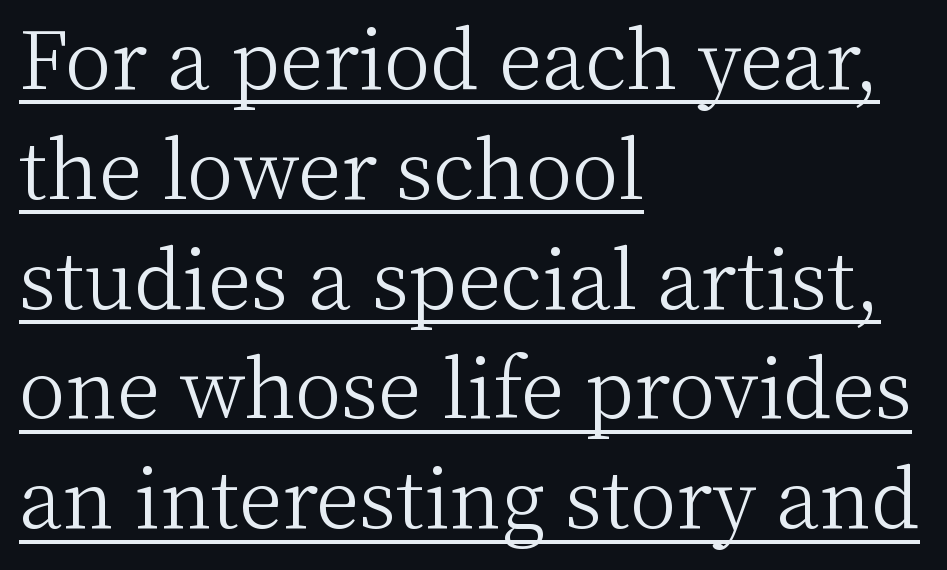
Q: Is the text bold? A: No.
Q: Is the text italic (slanted)? A: No, it is upright.
Q: Is the typeface a serif or a sans-serif typeface? A: Serif.
Q: Is the text underlined? A: Yes.
Q: How is the paragraph aligned? A: Left-aligned.
Q: Is the spacing between letters normal or unusually wide? A: Normal.
Q: Is the spacing between lines tight, normal or loose? A: Normal.
Q: Width (condensed, normal, or wide)? A: Normal.
Q: Stroke contrast? A: Medium.
Q: x-height? A: Medium.
Q: Monospaced? A: No.
